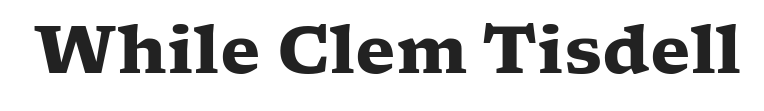
The image shows 66 px heavy, wide serif type, upright; set normal letter spacing, not underlined; low stroke contrast and a medium x-height.
